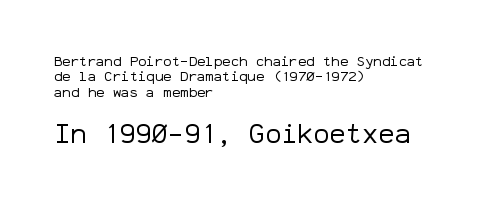
{"italic": "no", "bold": "no", "underline": "no", "align": "left", "line_spacing": "tight", "line_spacing_ratio": 1.09, "letter_spacing": "normal", "letter_spacing_em": 0.0, "larger_block": "second", "size_ratio": 1.93, "glyph_px": 27}
